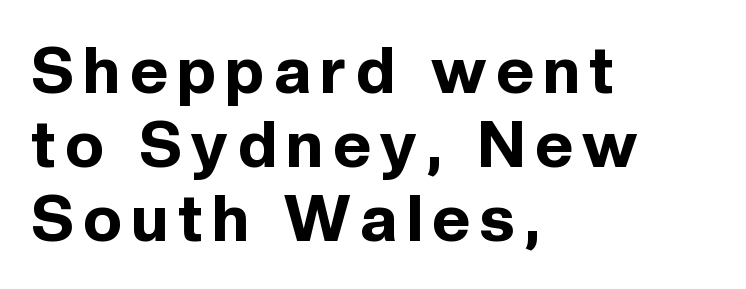
{"serif": "no", "italic": "no", "bold": "yes", "weight": "bold", "width": "normal", "x_height": "medium", "monospaced": "no", "underline": "no", "align": "left", "line_spacing": "tight", "line_spacing_ratio": 1.14, "glyph_px": 65}
